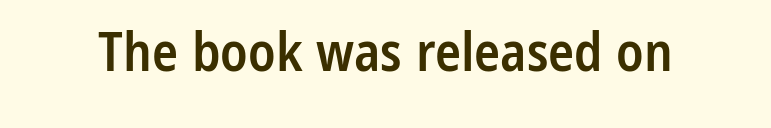
The image shows 54 px semibold, condensed sans-serif type, upright; set normal letter spacing, not underlined; low stroke contrast and a medium x-height.
